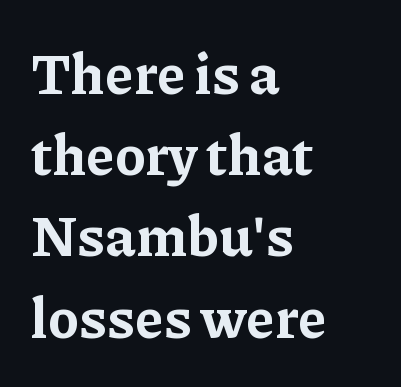
Letterform terminals end in serifs throughout the passage. A student would call this left alignment; a typographer would say flush left, rag right. The characters look thick and weighty, a clear bold. Designer's note — italics off, roman on. Underline: absent. Words appear dense and cohesive because spacing is normal.
